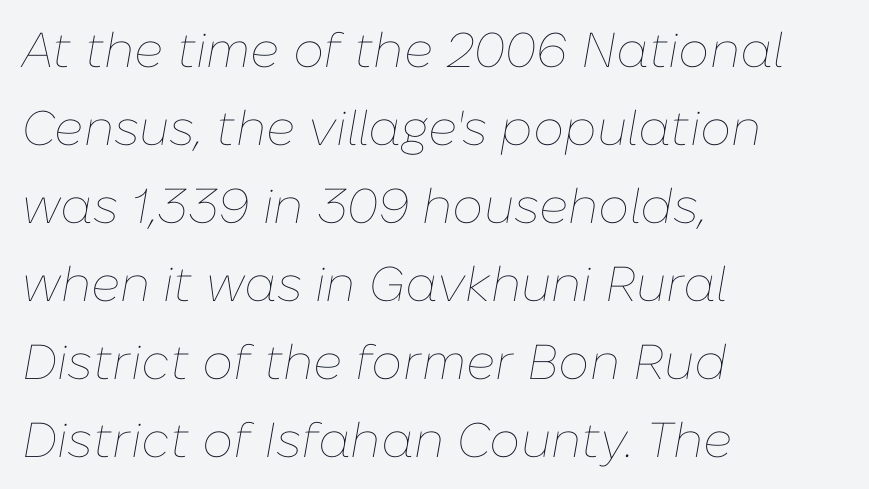
The image shows 49 px thin type, italic (leaning right); set left-aligned, normal line spacing (1.59x), normal letter spacing, not underlined; low stroke contrast and a medium x-height.
